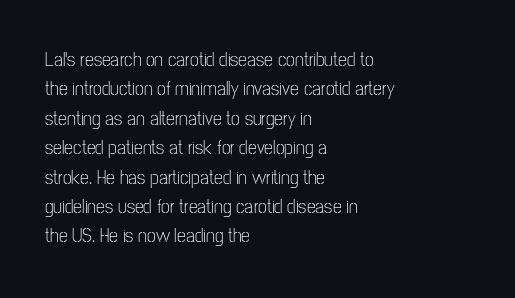
The image shows 20 px text type, upright; set left-aligned, normal line spacing (1.47x), normal letter spacing, not underlined.
